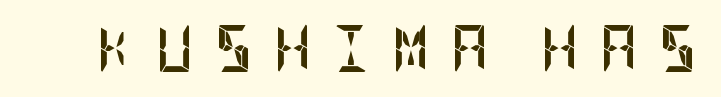
Italic? Not at all — the glyphs are vertical. The typeface chosen for these lines omits serifs. Words float on clear page, feet unadorned. These words are printed bold, with thick strokes throughout.
